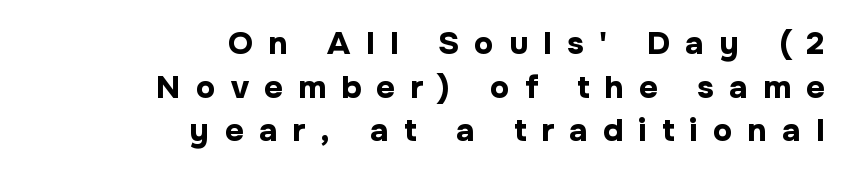
Does the type have serifs? No, each stem ends abruptly. Loose tracking; the words dissolve into strings of separated letters. Type without underlining. Quick note: interline space is typical. The face used here is proportionally spaced, like ordinary book or web type. It's the straight-up-and-down kind of type.
